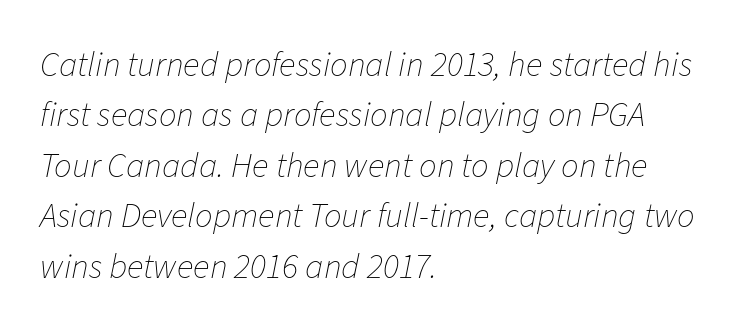
Weight: not bold — regular or lighter. Compared with ordinary roman type, these characters are visibly tilted. Caption: standard tracking, unaltered. A student would call this left alignment; a typographer would say flush left, rag right. This sample keeps an unexceptional amount of space between lines.
